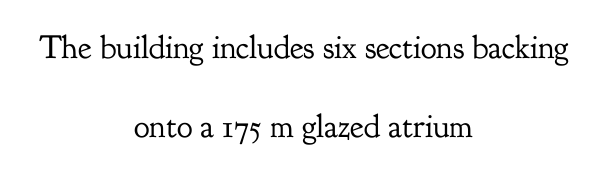
Heft: none added — not bold. You can tell from the footed stems that serif type was used. Varying glyph widths throughout — classic text-font behaviour. This rendering leaves character spacing at its baseline value. Compared with typical paragraphs, the rows here are farther apart.
